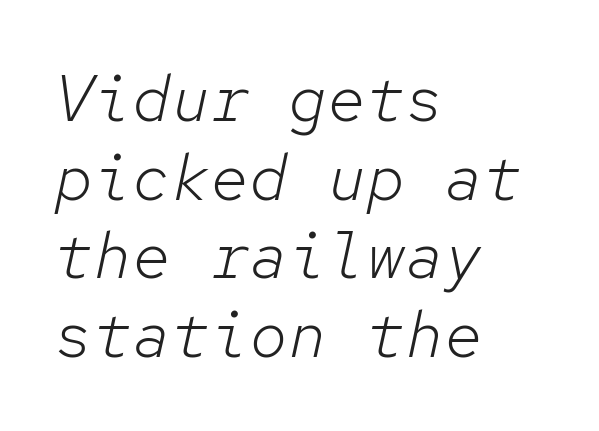
Think of a typewriter: that constant character pitch is what you see here. It's the slanting kind of type. The paragraph shown leans on its left margin. Rule under the text: the space is simply empty.
